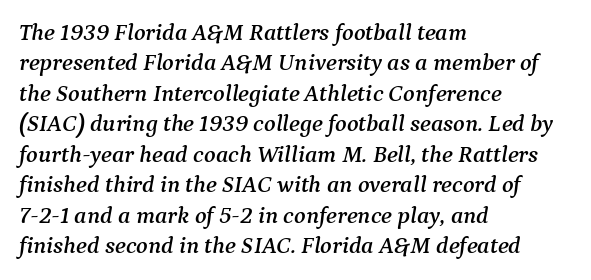
Q: Is the text italic (slanted)? A: Yes, it leans right by about 9 degrees.
Q: Is the text underlined? A: No.
Q: How is the paragraph aligned? A: Left-aligned.
Q: Is the spacing between letters normal or unusually wide? A: Normal.
Q: Is the spacing between lines tight, normal or loose? A: Normal.
